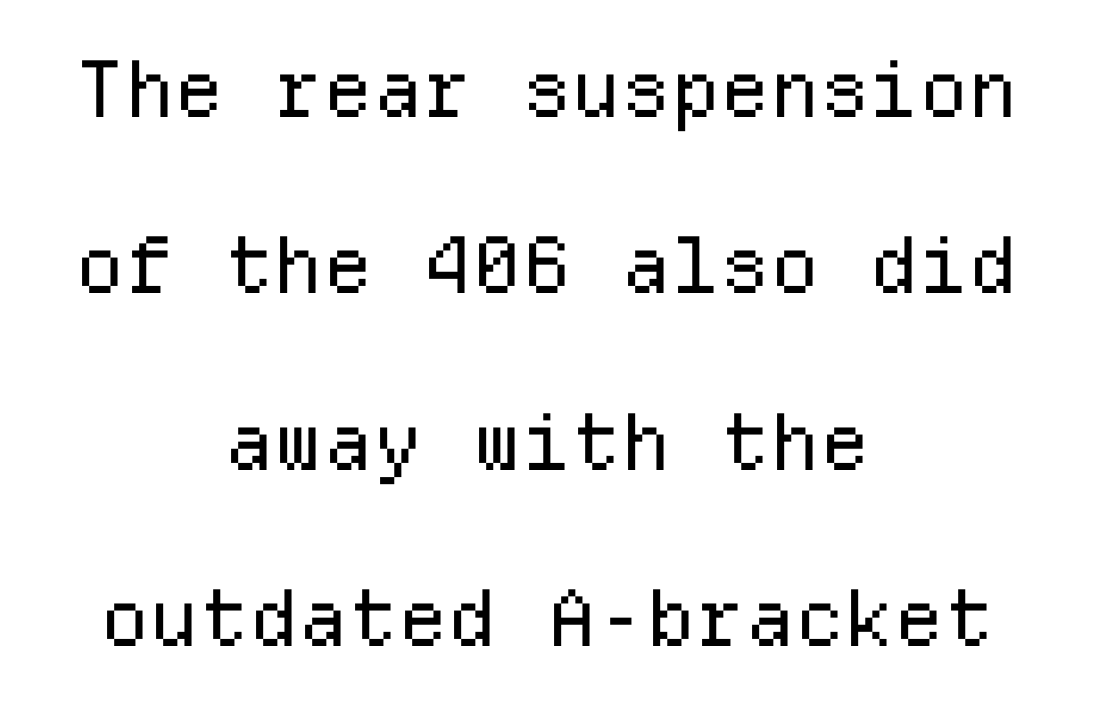
The image shows 78 px regular-weight sans-serif type, upright, monospaced; set centered, loose line spacing (2.26x), normal letter spacing, not underlined; low stroke contrast and a medium x-height.
